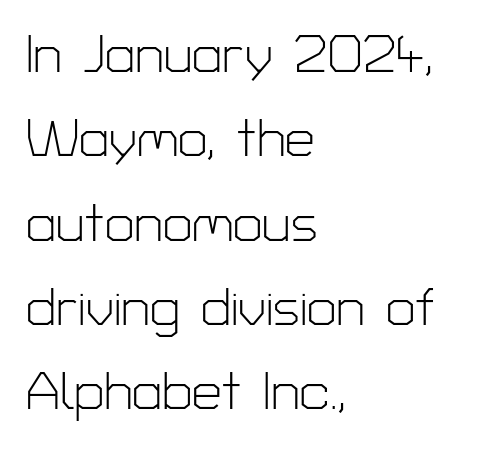
The image shows 53 px light sans-serif type, upright; set left-aligned, normal line spacing (1.59x), normal letter spacing, not underlined; low stroke contrast and a medium x-height.
